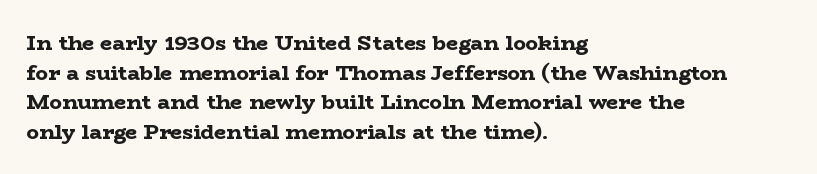
The image shows 21 px bold type, upright; set left-aligned, normal line spacing (1.41x), normal letter spacing, not underlined.
